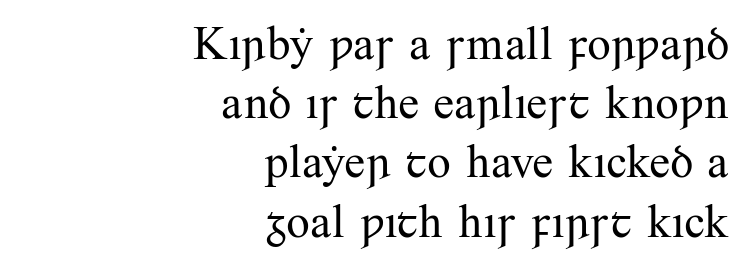
Q: Is the text bold? A: No.
Q: Is the text italic (slanted)? A: No, it is upright.
Q: Is the typeface a serif or a sans-serif typeface? A: Serif.
Q: Is the text underlined? A: No.
Q: How is the paragraph aligned? A: Right-aligned.
Q: Is the spacing between letters normal or unusually wide? A: Normal.
Q: Is the spacing between lines tight, normal or loose? A: Normal.
Q: Width (condensed, normal, or wide)? A: Normal.
Q: Stroke contrast? A: Medium.
Q: x-height? A: Small.
Q: Monospaced? A: No.
